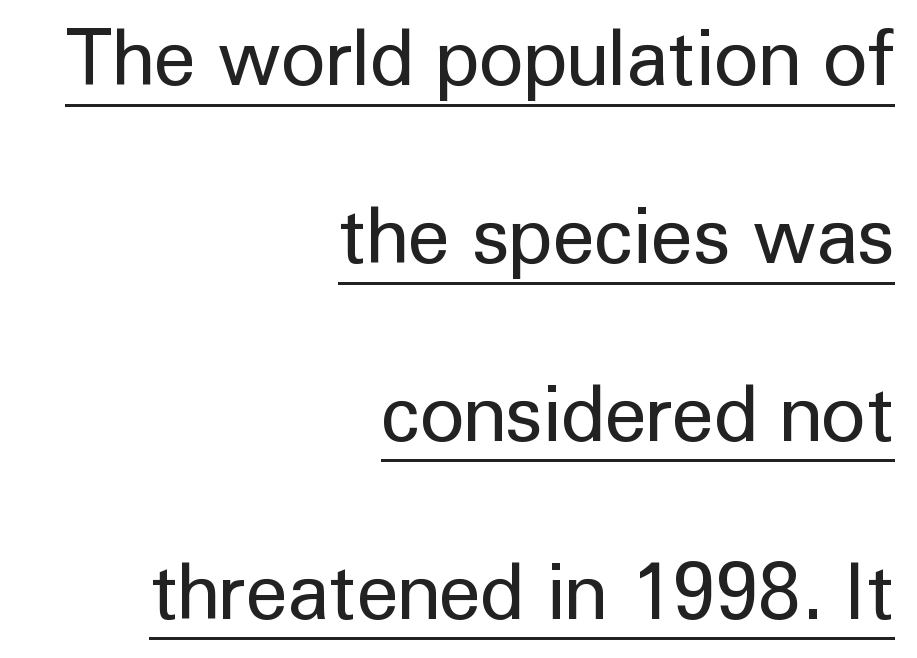
{"serif": "no", "italic": "no", "bold": "no", "weight": "regular", "width": "normal", "stroke_contrast": "low", "x_height": "medium", "monospaced": "no", "underline": "yes", "align": "right", "line_spacing": "loose", "line_spacing_ratio": 2.31, "letter_spacing": "normal", "letter_spacing_em": 0.0, "glyph_px": 77}
